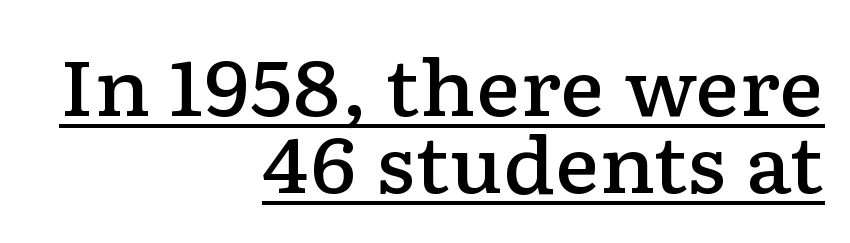
Q: Is the text bold? A: Semi-bold.
Q: Is the text italic (slanted)? A: No, it is upright.
Q: Is the typeface a serif or a sans-serif typeface? A: Serif.
Q: Is the text underlined? A: Yes.
Q: How is the paragraph aligned? A: Right-aligned.
Q: Is the spacing between letters normal or unusually wide? A: Normal.
Q: Is the spacing between lines tight, normal or loose? A: Tight.
Q: Width (condensed, normal, or wide)? A: Wide.
Q: Stroke contrast? A: Low.
Q: x-height? A: Medium.
Q: Monospaced? A: No.
